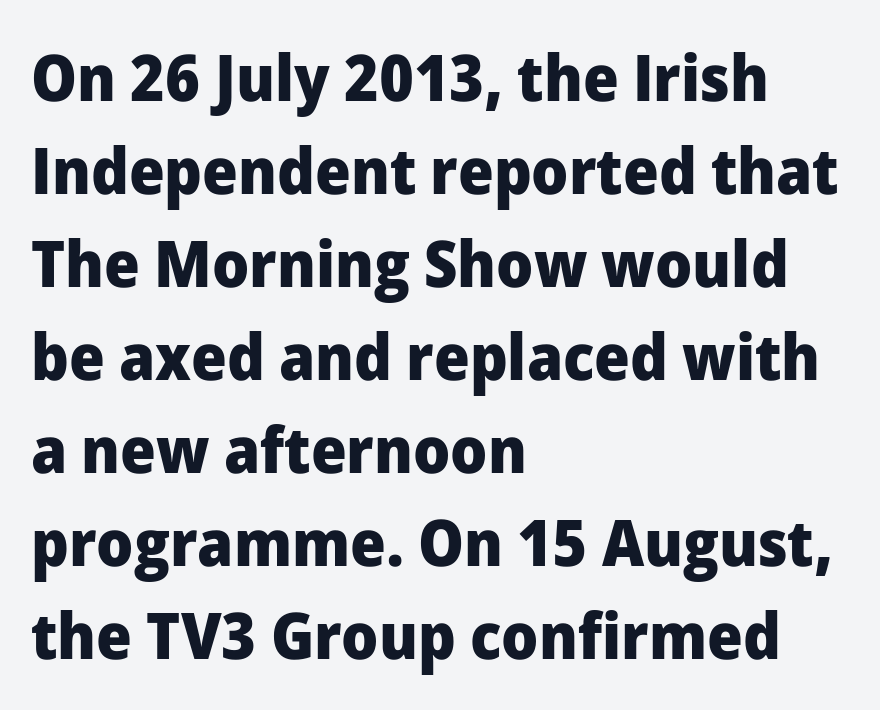
{"serif": "no", "italic": "no", "bold": "yes", "weight": "heavy", "width": "normal", "stroke_contrast": "low", "x_height": "medium", "monospaced": "no", "underline": "no", "align": "left", "line_spacing": "normal", "line_spacing_ratio": 1.43, "letter_spacing": "normal", "letter_spacing_em": 0.0, "glyph_px": 65}
